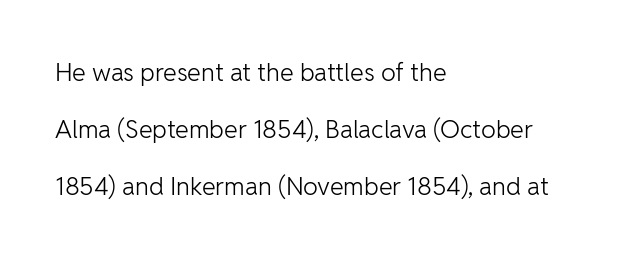
The text block is weighted toward the left margin, trailing off unevenly rightward. This rendering leaves character spacing at its baseline value. Vertical spacing — loose. Italic: no, the glyphs are upright roman. Letters rest on an invisible, unmarked baseline. Is the stroke heavy? The answer is a plain regular-or-lighter.
